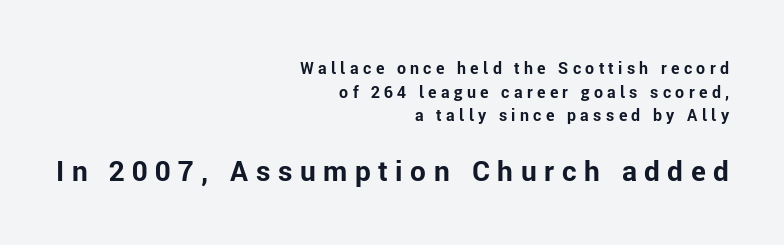
The text block is weighted toward the right margin, trailing off unevenly leftward. The gaps between neighbouring characters are conspicuously large. Is this a fixed-width face? No — the glyphs have proportional, varying widths. Posture: vertical.
